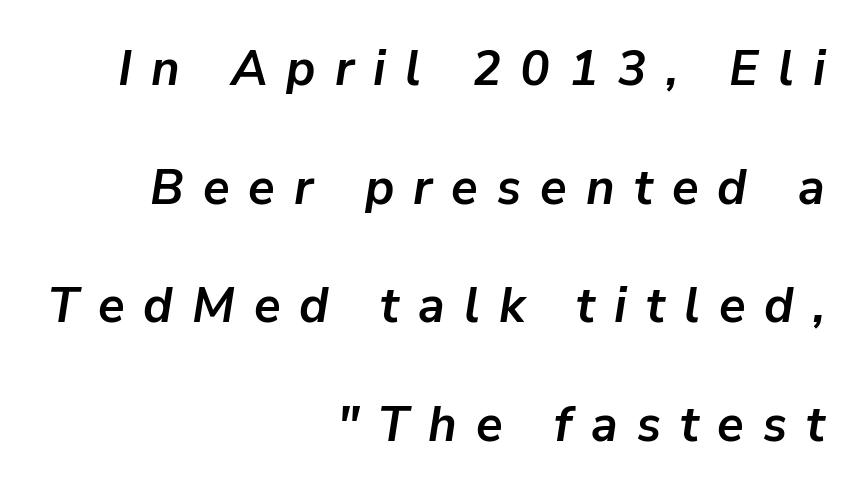
{"italic": "yes", "lean": "right", "slant_degrees": 9, "bold": "yes", "weight": "semibold", "width": "normal", "stroke_contrast": "low", "x_height": "medium", "monospaced": "no", "underline": "no", "align": "right", "line_spacing": "loose", "line_spacing_ratio": 2.42, "letter_spacing": "wide", "letter_spacing_em": 0.39, "glyph_px": 49}
